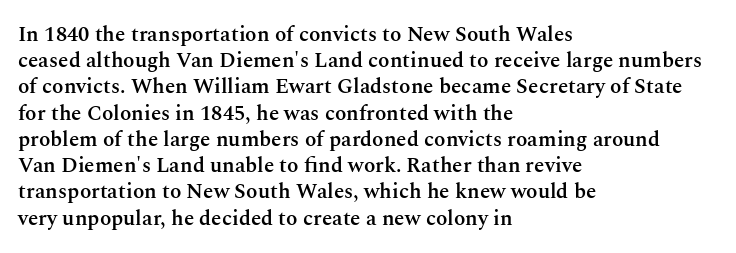
Q: Is the text bold? A: Semi-bold.
Q: Is the text italic (slanted)? A: No, it is upright.
Q: Is the text underlined? A: No.
Q: How is the paragraph aligned? A: Left-aligned.
Q: Is the spacing between letters normal or unusually wide? A: Normal.
Q: Is the spacing between lines tight, normal or loose? A: Normal.
